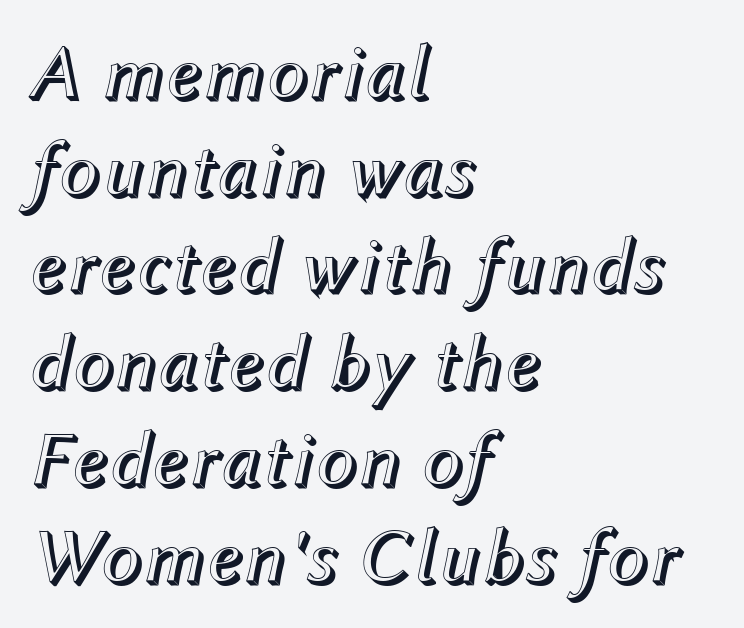
The string is rendered with underlining switched off. Compared with typical body copy, the letter spacing here is the same. The letters advance in unequal steps, a hallmark of proportional type. Characters are canted at an angle relative to the baseline's perpendicular.
